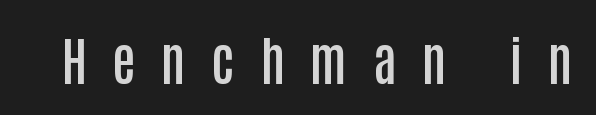
Q: Is the text bold? A: Semi-bold.
Q: Is the text italic (slanted)? A: No, it is upright.
Q: Is the typeface a serif or a sans-serif typeface? A: Sans-serif.
Q: Is the text underlined? A: No.
Q: Is the spacing between letters normal or unusually wide? A: Unusually wide.
Q: Width (condensed, normal, or wide)? A: Condensed.
Q: Stroke contrast? A: Low.
Q: x-height? A: Large.
Q: Monospaced? A: No.
